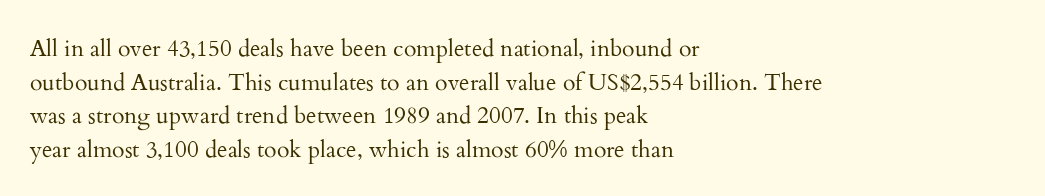
Q: Is the text bold? A: No.
Q: Is the text italic (slanted)? A: No, it is upright.
Q: Is the text underlined? A: No.
Q: How is the paragraph aligned? A: Left-aligned.
Q: Is the spacing between letters normal or unusually wide? A: Normal.
Q: Is the spacing between lines tight, normal or loose? A: Normal.
